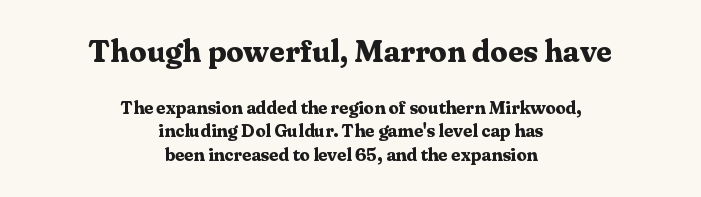
If you measured baseline to baseline, you'd find a middling distance. The rendering uses natural spacing where letterforms have individual widths. The type family on display is of the serif kind. Horizontally, the lines are justified to the midpoint only. The horizontal fit of the characters is conventional and even. This rendering features lettering with no underline.
